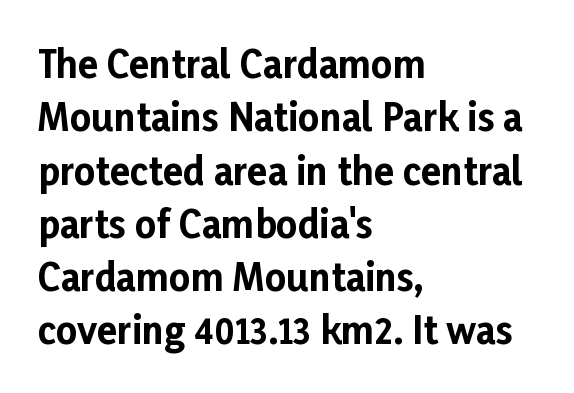
Q: Is the text bold? A: Yes.
Q: Is the text italic (slanted)? A: No, it is upright.
Q: Is the typeface a serif or a sans-serif typeface? A: Sans-serif.
Q: Is the text underlined? A: No.
Q: How is the paragraph aligned? A: Left-aligned.
Q: Is the spacing between letters normal or unusually wide? A: Normal.
Q: Is the spacing between lines tight, normal or loose? A: Normal.
Q: Width (condensed, normal, or wide)? A: Normal.
Q: Stroke contrast? A: Low.
Q: x-height? A: Medium.
Q: Monospaced? A: No.
